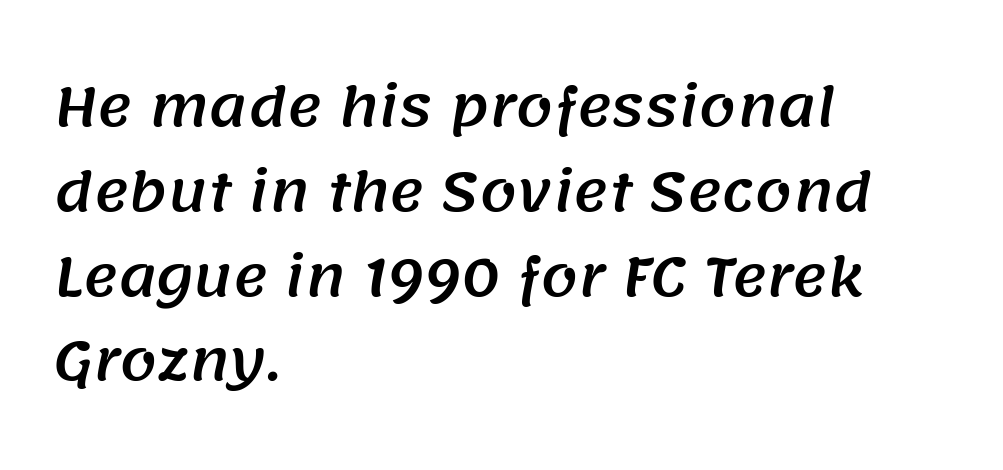
Q: Is the typeface a serif or a sans-serif typeface? A: Sans-serif.
Q: Is the text underlined? A: No.
Q: How is the paragraph aligned? A: Left-aligned.
Q: Is the spacing between letters normal or unusually wide? A: Normal.
Q: Is the spacing between lines tight, normal or loose? A: Normal.
Q: Width (condensed, normal, or wide)? A: Normal.
Q: Stroke contrast? A: Medium.
Q: x-height? A: Large.
Q: Monospaced? A: No.
